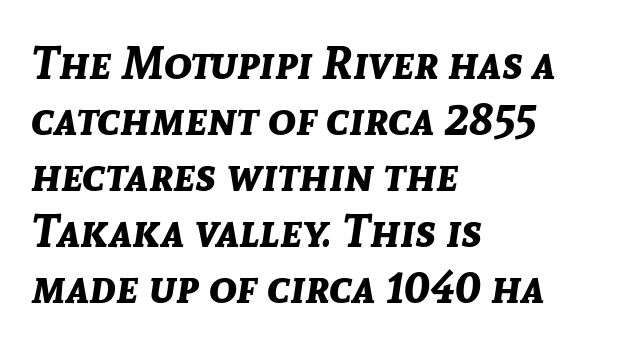
The zone under the glyphs is completely vacant. Summary of weight: heavy, a full bold. Compared with ordinary roman type, these characters are visibly tilted. Characters follow at the spacing the type designer built in. Character widths vary here, with narrow letters taking less room than wide ones.
